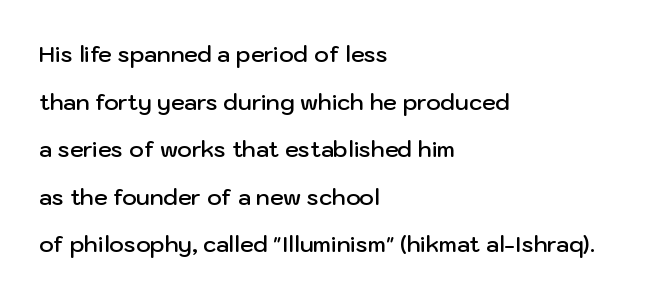
{"italic": "no", "bold": "semi", "underline": "no", "align": "left", "line_spacing": "loose", "line_spacing_ratio": 2.16, "letter_spacing": "normal", "letter_spacing_em": 0.0, "glyph_px": 22}
